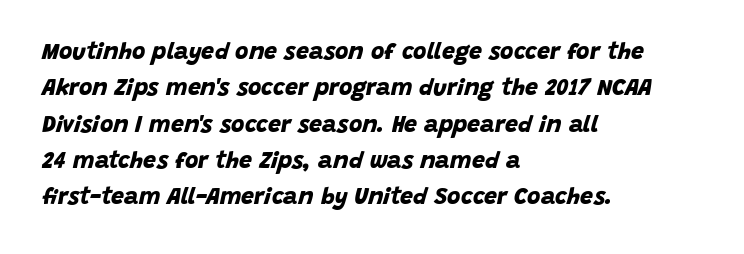
{"bold": "yes", "underline": "no", "align": "left", "line_spacing": "normal", "line_spacing_ratio": 1.58, "letter_spacing": "normal", "letter_spacing_em": 0.0, "glyph_px": 23}
